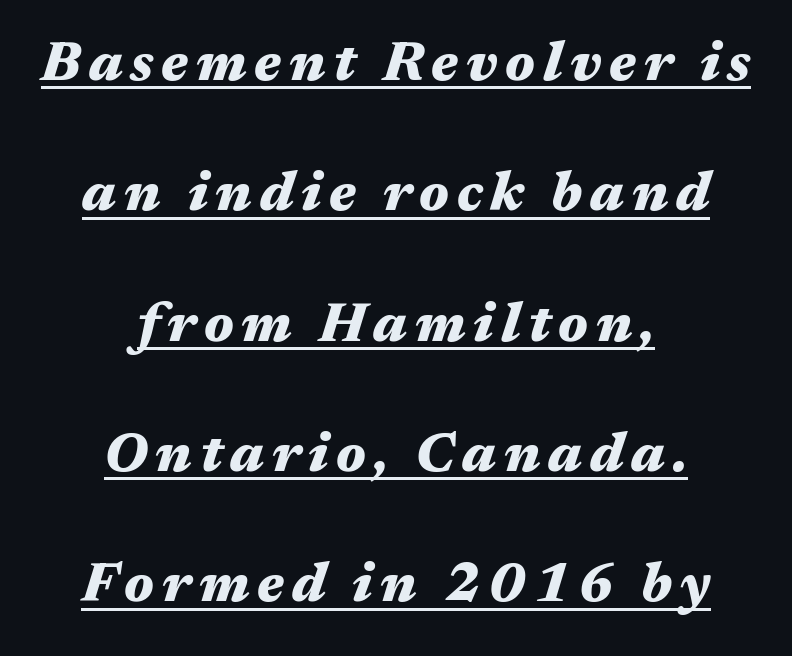
A dark, heavy texture on the line: the type is bold. The glyphs look as if they've been sheared to an angle. Does the leading feel generous? Absolutely, it's lavish. Caption: lettering with a line underneath.
